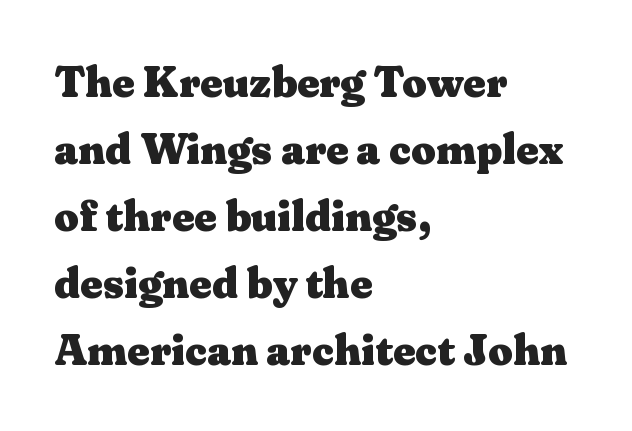
Has an underline been added? It has not. Posture: straight, roman, zero tilt. The passage is arranged the way most books set body copy — flush left. The rendering uses natural spacing where letterforms have individual widths. Quick note: interline space is typical. The strokes are fattened all the way to bold.
